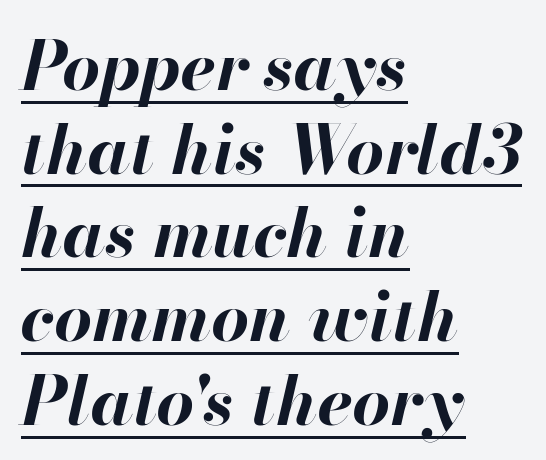
{"italic": "yes", "lean": "right", "slant_degrees": 13, "bold": "yes", "weight": "bold", "width": "normal", "stroke_contrast": "high", "x_height": "small", "monospaced": "no", "underline": "yes", "align": "left", "line_spacing": "normal", "line_spacing_ratio": 1.25, "letter_spacing": "normal", "letter_spacing_em": 0.0, "glyph_px": 67}
